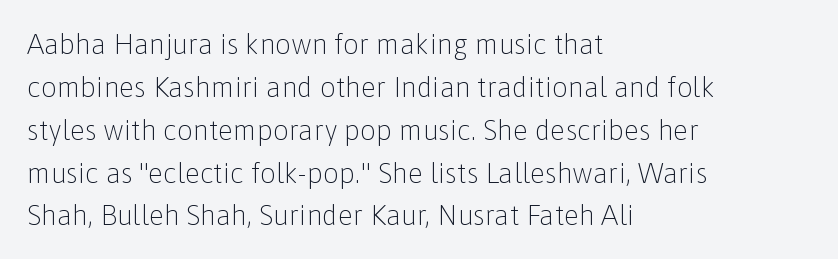
Q: Is the text bold? A: No.
Q: Is the text italic (slanted)? A: No, it is upright.
Q: Is the typeface a serif or a sans-serif typeface? A: Sans-serif.
Q: Is the text underlined? A: No.
Q: How is the paragraph aligned? A: Left-aligned.
Q: Is the spacing between letters normal or unusually wide? A: Normal.
Q: Is the spacing between lines tight, normal or loose? A: Normal.
Q: Width (condensed, normal, or wide)? A: Normal.
Q: Stroke contrast? A: Low.
Q: x-height? A: Medium.
Q: Monospaced? A: No.
